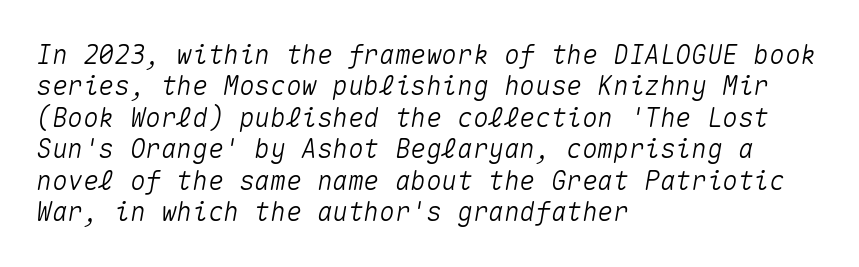
Q: Is the text italic (slanted)? A: Yes, it leans right by about 10 degrees.
Q: Is the text underlined? A: No.
Q: How is the paragraph aligned? A: Left-aligned.
Q: Is the spacing between letters normal or unusually wide? A: Normal.
